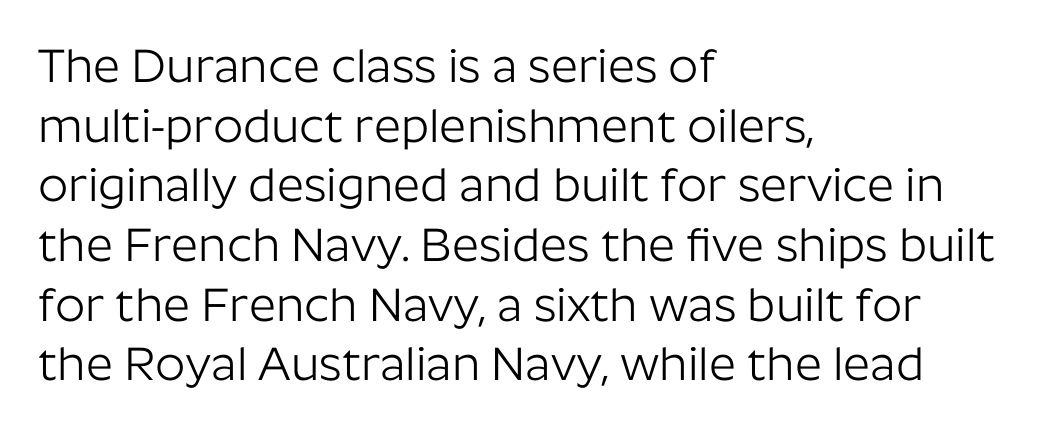
The image shows 47 px light sans-serif type, upright; set left-aligned, normal line spacing (1.27x), normal letter spacing, not underlined; low stroke contrast and a medium x-height.
